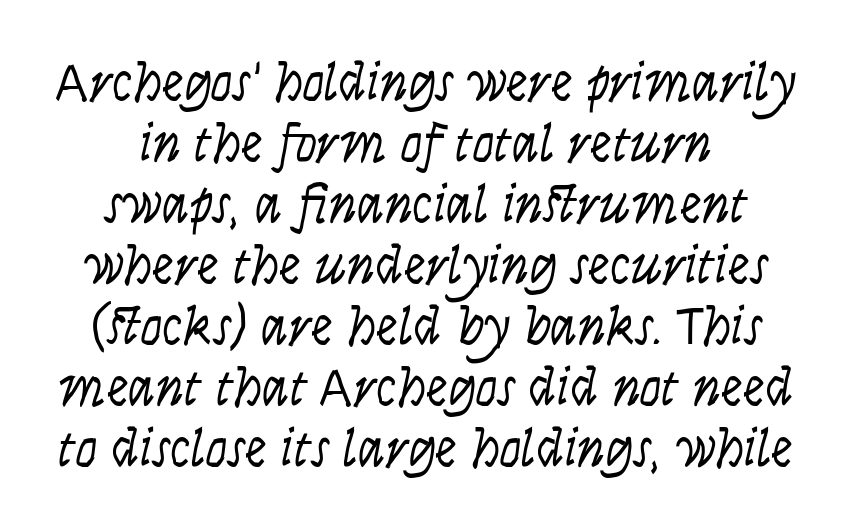
Q: Is the text bold? A: No.
Q: Is the text italic (slanted)? A: Yes, it leans right by about 9 degrees.
Q: Is the text underlined? A: No.
Q: Is the spacing between letters normal or unusually wide? A: Normal.
Q: Is the spacing between lines tight, normal or loose? A: Tight.
Q: Width (condensed, normal, or wide)? A: Condensed.
Q: Stroke contrast? A: Low.
Q: x-height? A: Large.
Q: Monospaced? A: No.
